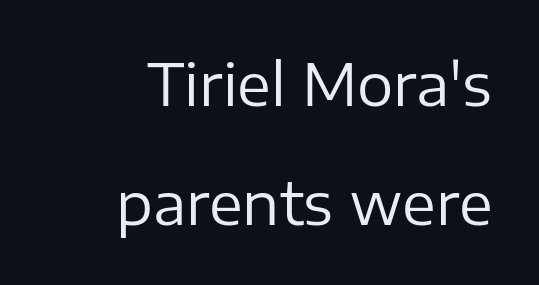
The image shows 57 px regular-weight sans-serif type, upright; set right-aligned, loose line spacing (2.08x), normal letter spacing, not underlined; low stroke contrast and a medium x-height.
